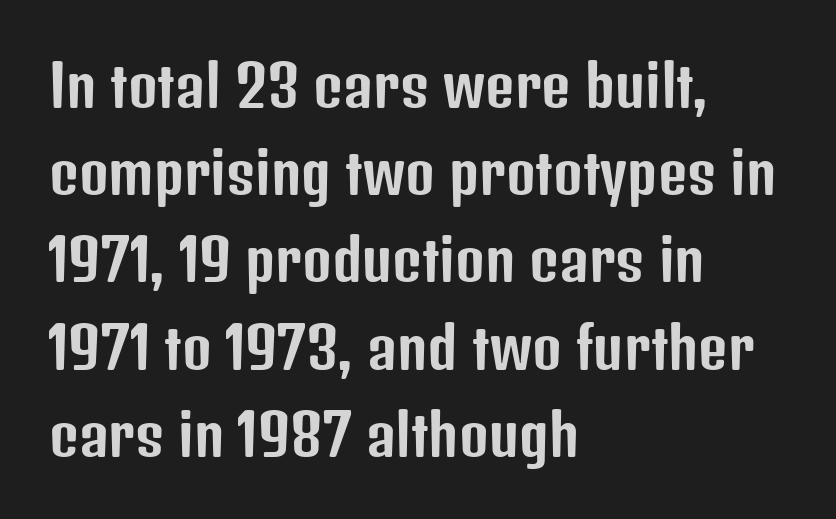
The image shows 57 px condensed sans-serif type, upright; set left-aligned, normal line spacing (1.53x), normal letter spacing, not underlined; low stroke contrast and a medium x-height.
